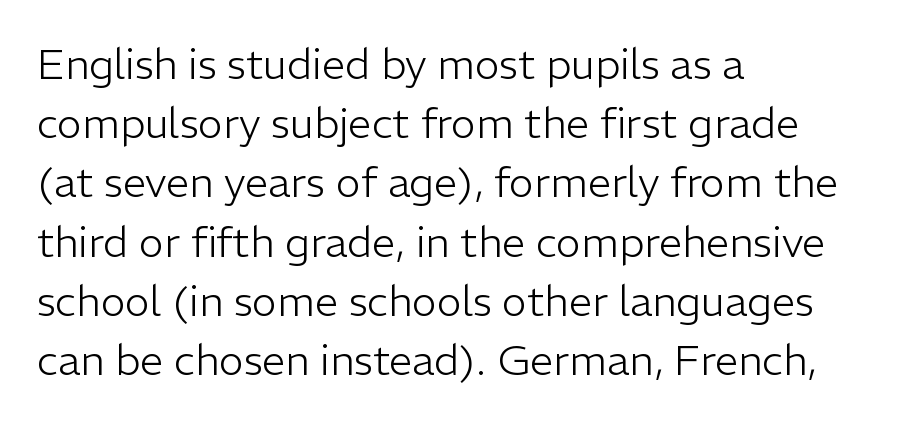
The image shows 42 px light sans-serif type, upright; set left-aligned, normal line spacing (1.41x), normal letter spacing, not underlined; low stroke contrast and a medium x-height.
